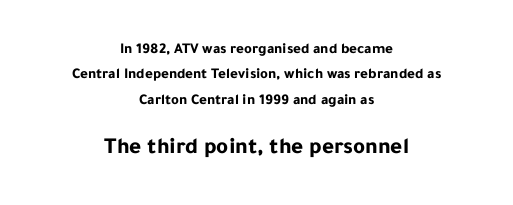
{"italic": "no", "bold": "yes", "underline": "no", "align": "center", "line_spacing": "normal", "line_spacing_ratio": 1.7, "letter_spacing": "normal", "letter_spacing_em": 0.0, "larger_block": "second", "size_ratio": 1.53, "glyph_px": 23}
